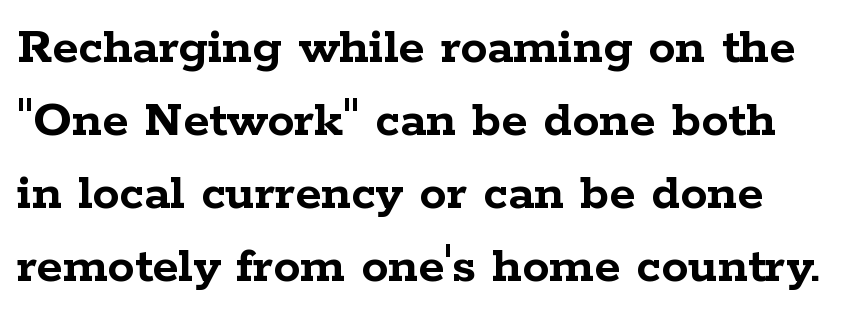
Vertically, the passage feels balanced, rows spaced as you'd expect. Clear beneath every line of the passage. Think of a printed novel: that variable character pitch is what you see here. This is roman type, the default non-slanted kind. Does extra space separate the letters? No, they use regular spacing. Its strokes are broad and dark, the hallmark of bold type.
